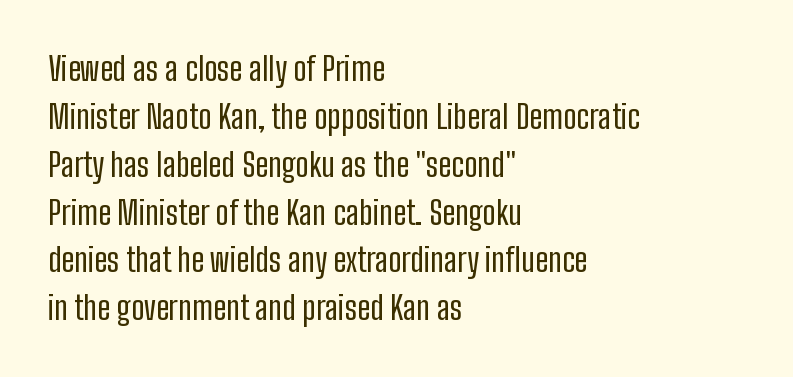
Has an underline been added? It has not. Summary of vertical rhythm: regular, with standard interline spacing. These lines are rendered in a variable-pitch font. A typesetter would mark this as roman, not italic. The type family on display is of the sans-serif kind.
